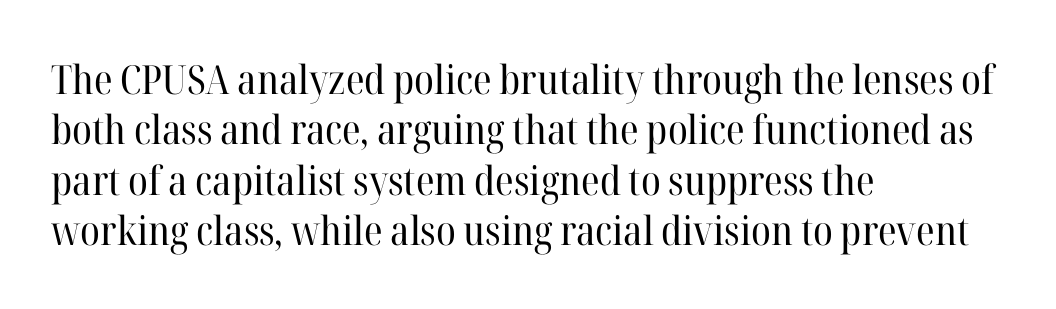
The image shows 40 px regular-weight serif type, upright; set left-aligned, normal line spacing (1.26x), normal letter spacing, not underlined; high stroke contrast and a medium x-height.
